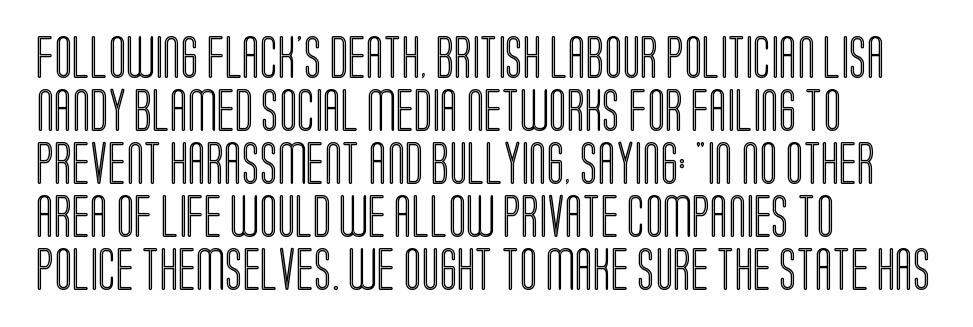
{"italic": "no", "width": "condensed", "x_height": "large", "monospaced": "no", "underline": "no", "align": "left", "line_spacing": "normal", "line_spacing_ratio": 1.26, "letter_spacing": "normal", "letter_spacing_em": 0.0, "glyph_px": 42}
